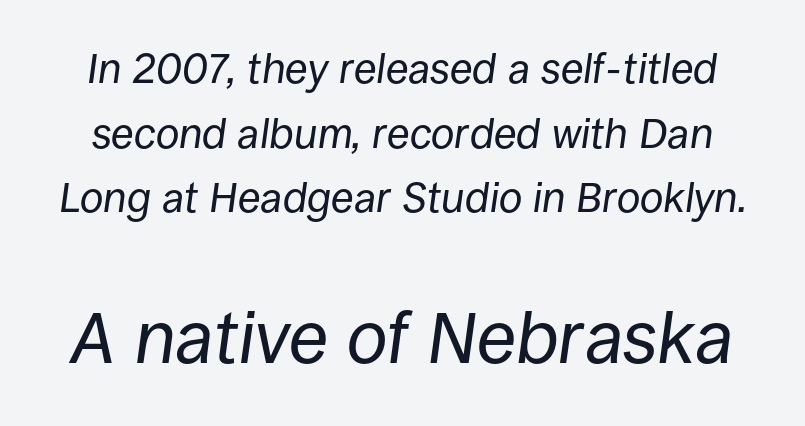
Is this a fixed-width face? No — the glyphs have proportional, varying widths. Bold? No — there's no thickening of the strokes. Descenders are the only things crossing below the line. A typesetter would mark this as italic.
